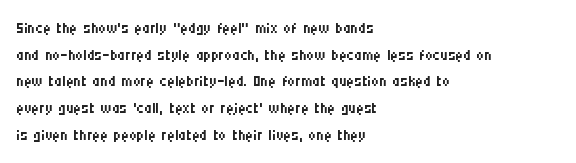
{"italic": "no", "bold": "no", "underline": "no", "align": "left", "line_spacing": "normal", "line_spacing_ratio": 1.27, "letter_spacing": "normal", "letter_spacing_em": 0.0, "glyph_px": 21}
